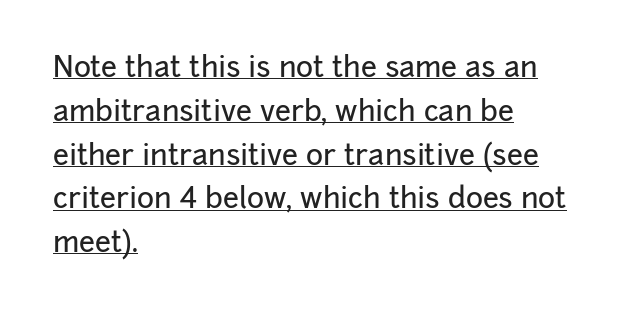
The image shows 29 px sans-serif type, upright; set left-aligned, normal line spacing (1.51x), normal letter spacing, underlined; low stroke contrast and a medium x-height.
